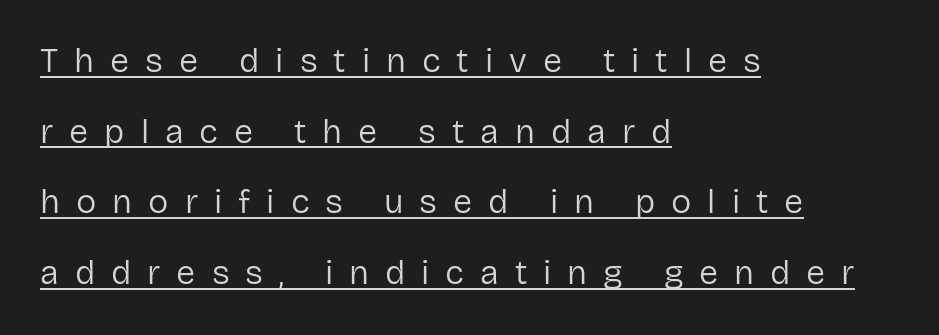
The image shows 34 px regular-weight sans-serif type, upright; set left-aligned, loose line spacing (2.08x), unusually wide letter spacing (+0.47 em), underlined; low stroke contrast and a medium x-height.
